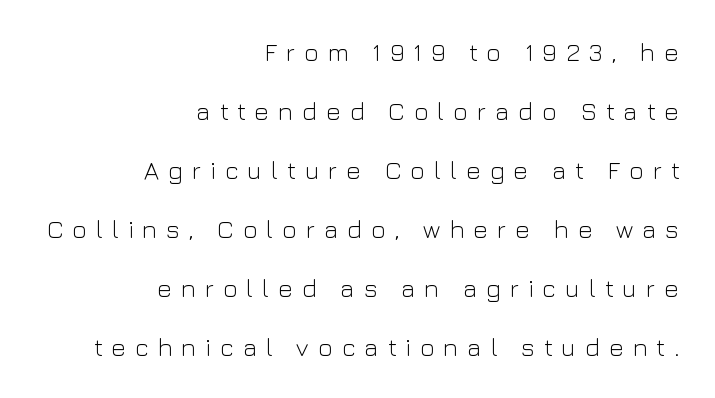
{"italic": "no", "bold": "no", "underline": "no", "align": "right", "line_spacing": "loose", "line_spacing_ratio": 2.36, "letter_spacing": "wide", "letter_spacing_em": 0.36, "glyph_px": 25}
